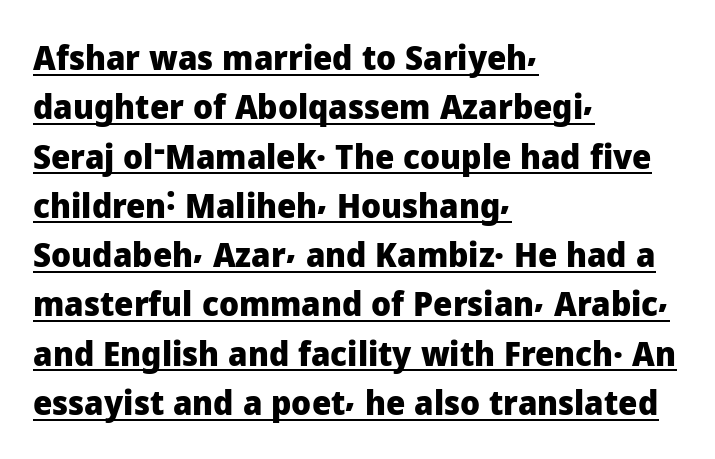
{"serif": "no", "italic": "no", "bold": "yes", "weight": "heavy", "width": "normal", "stroke_contrast": "low", "x_height": "medium", "monospaced": "no", "underline": "yes", "align": "left", "line_spacing": "normal", "line_spacing_ratio": 1.45, "letter_spacing": "normal", "letter_spacing_em": 0.0, "glyph_px": 34}
